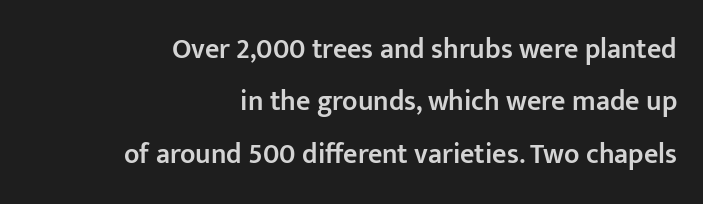
{"serif": "no", "italic": "no", "bold": "semi", "weight": "semibold", "width": "normal", "stroke_contrast": "low", "x_height": "medium", "monospaced": "no", "underline": "no", "align": "right", "line_spacing_ratio": 1.87, "letter_spacing": "normal", "letter_spacing_em": 0.0, "glyph_px": 28}
